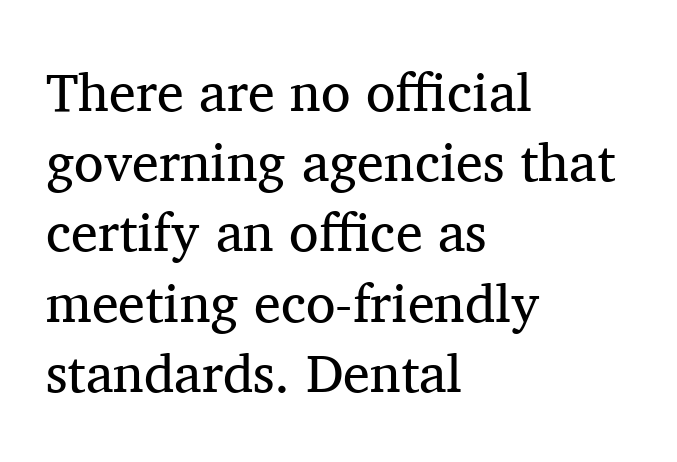
A quiet, ordinary-to-light weight characterises the typeface. Standard letterfit; no display-style spreading of the glyphs. Lines of text with bare space underneath. You can tell it's not italic because the verticals are truly vertical. Line starts are locked; line ends wander. The designer left line spacing at the default.
